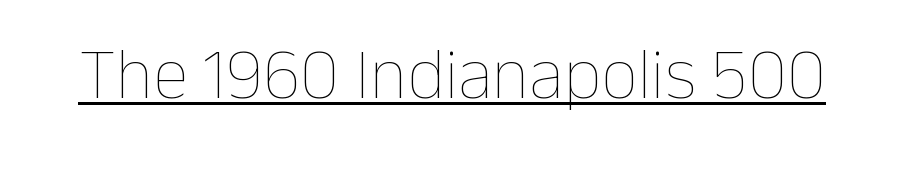
{"italic": "no", "bold": "no", "weight": "thin", "width": "normal", "stroke_contrast": "low", "x_height": "medium", "monospaced": "no", "underline": "yes", "letter_spacing": "normal", "letter_spacing_em": 0.0, "glyph_px": 73}
